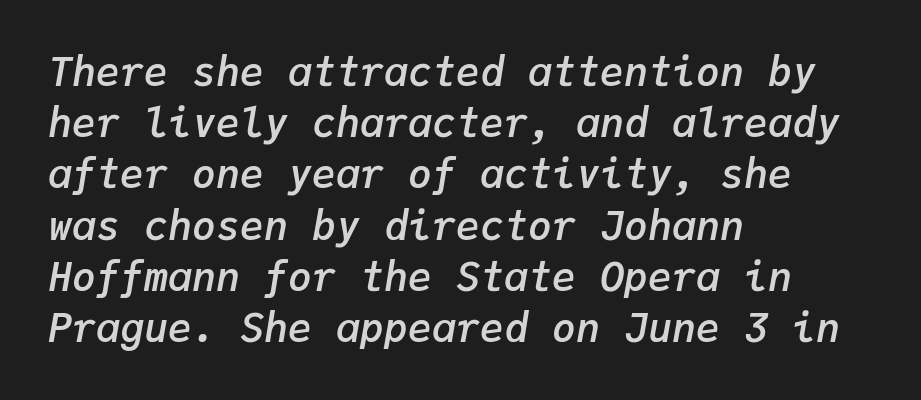
{"italic": "yes", "lean": "right", "slant_degrees": 9, "bold": "semi", "weight": "semibold", "width": "normal", "stroke_contrast": "low", "x_height": "medium", "monospaced": "yes", "underline": "no", "align": "left", "line_spacing": "normal", "line_spacing_ratio": 1.28, "letter_spacing": "normal", "letter_spacing_em": 0.0, "glyph_px": 40}
